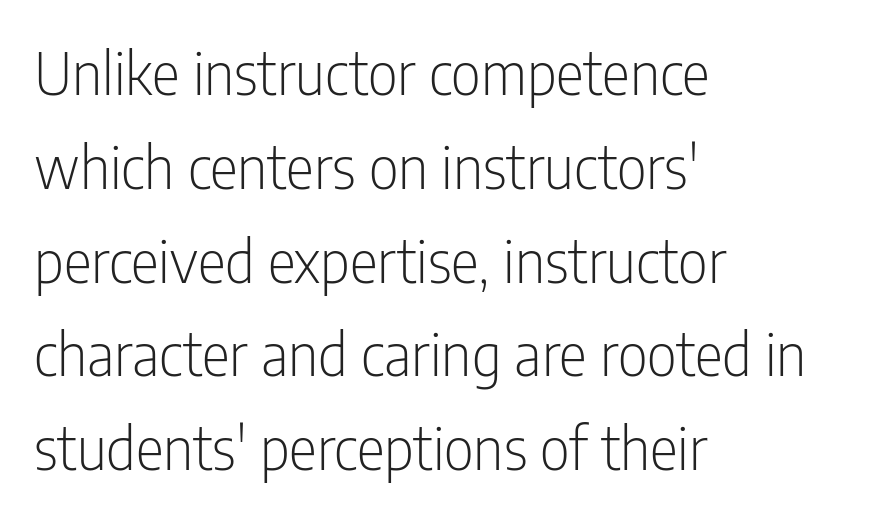
Stroke terminals: plain, sans-serif. Left-aligned paragraph, ragged on the right. Baseline-to-baseline distance is the conventional proportion of letter height. This sample has the flowing, uneven cadence of proportional lettering.
